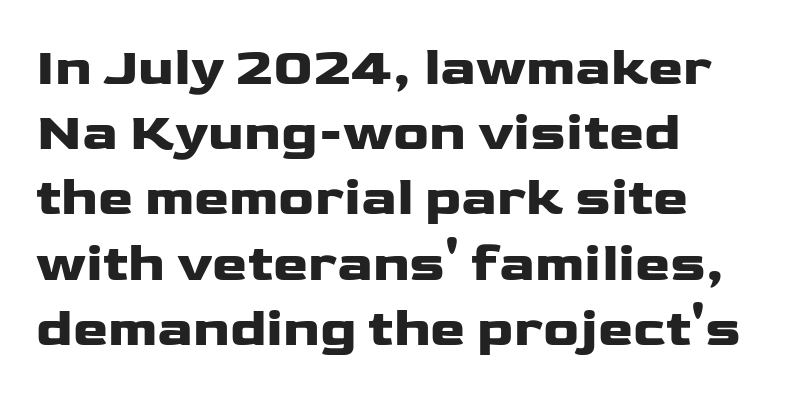
The image shows 53 px heavy, wide sans-serif type, upright; set left-aligned, line spacing 1.23x, normal letter spacing, not underlined; low stroke contrast and a medium x-height.
